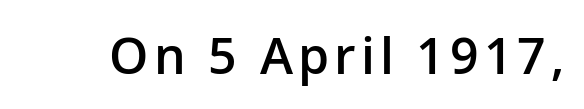
The image shows 50 px semibold sans-serif type, upright; set not underlined; low stroke contrast and a medium x-height.
